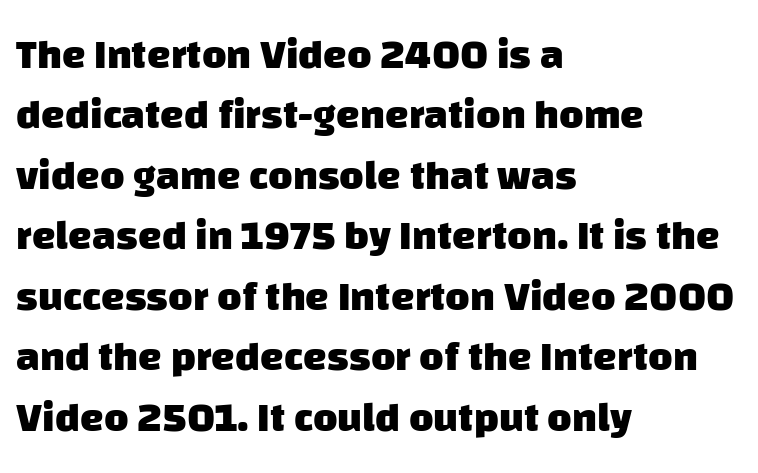
Heavy, bold letterforms. The type is set solid horizontally, with unmodified tracking. Are there feet on the stems? There aren't — it's a sans. Check under the words: just untouched page. The passage shown is typed in a proportional face where columns would drift.
